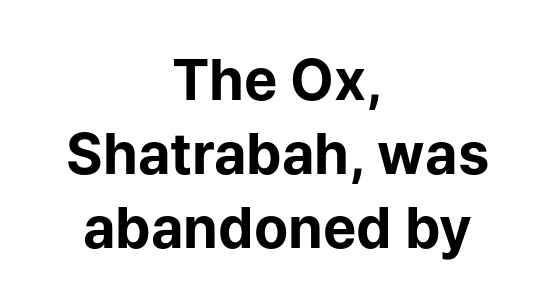
Q: Is the text bold? A: Yes.
Q: Is the text italic (slanted)? A: No, it is upright.
Q: Is the typeface a serif or a sans-serif typeface? A: Sans-serif.
Q: Is the text underlined? A: No.
Q: How is the paragraph aligned? A: Centered.
Q: Is the spacing between letters normal or unusually wide? A: Normal.
Q: Is the spacing between lines tight, normal or loose? A: Normal.
Q: Width (condensed, normal, or wide)? A: Normal.
Q: Stroke contrast? A: Low.
Q: x-height? A: Medium.
Q: Monospaced? A: No.
